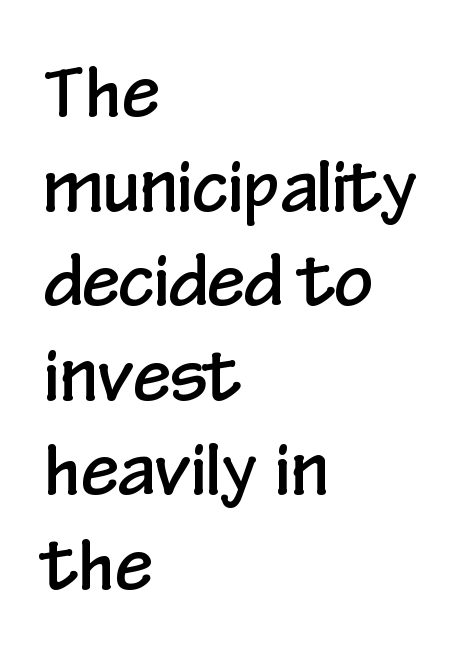
The image shows 68 px condensed sans-serif type, upright; set left-aligned, normal line spacing (1.39x), normal letter spacing, not underlined; low stroke contrast and a medium x-height.
